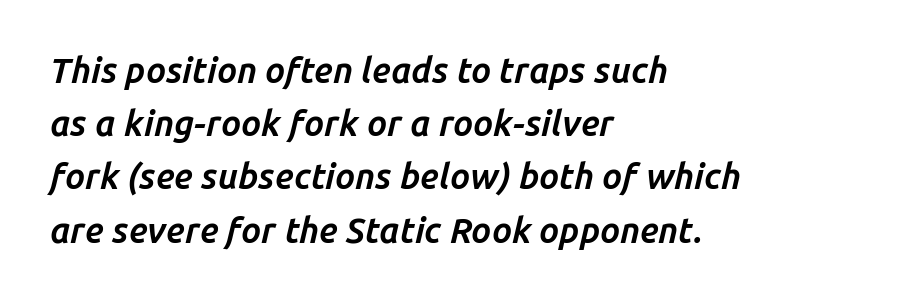
The lines sit at an ordinary, default distance from one another. The lines are quadded left. Honestly, the letter spacing is just normal — you wouldn't notice it. The letters are slanted; this is an italic face. The area under the type is left untouched.
